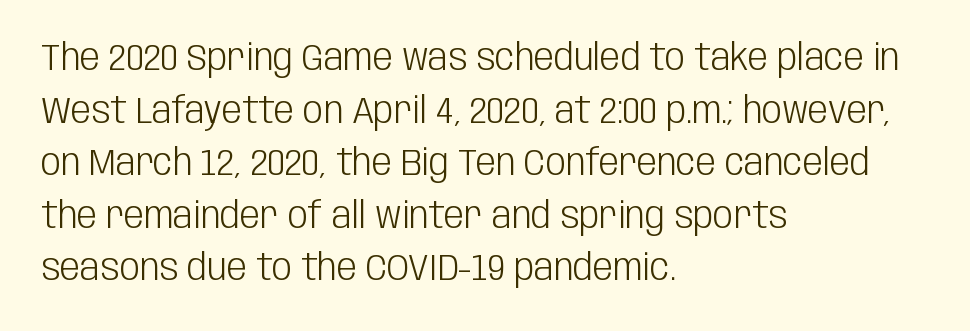
{"serif": "no", "italic": "no", "bold": "no", "weight": "light", "width": "condensed", "stroke_contrast": "low", "x_height": "large", "monospaced": "no", "underline": "no", "align": "left", "line_spacing": "normal", "line_spacing_ratio": 1.46, "letter_spacing": "normal", "letter_spacing_em": 0.0, "glyph_px": 36}
